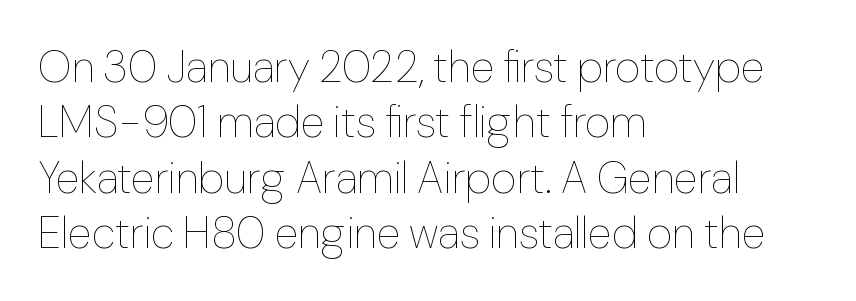
The image shows 44 px thin type, upright; set left-aligned, normal line spacing (1.26x), normal letter spacing, not underlined; low stroke contrast and a medium x-height.
